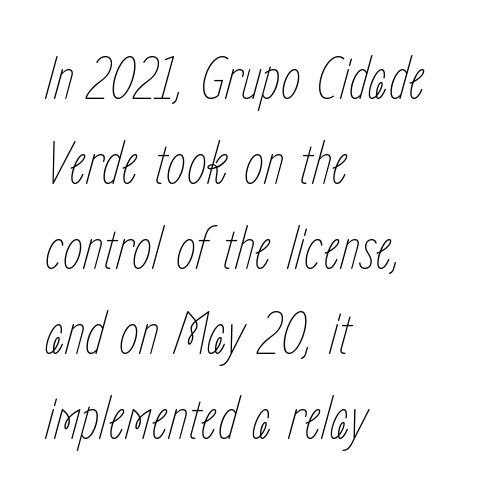
The image shows 63 px thin, condensed type, italic (leaning right); set left-aligned, normal line spacing (1.35x), normal letter spacing, not underlined; low stroke contrast and a medium x-height.
